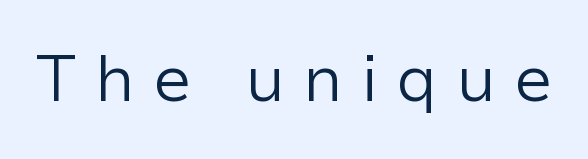
Observe the absence of serifs on each vertical stroke in this sample. Is the letter spacing exaggerated? Yes — the characters are pushed far apart. If you drew a line through each stem, it would be perfectly vertical. Here the designer chose a conventional face with non-uniform glyph widths.
